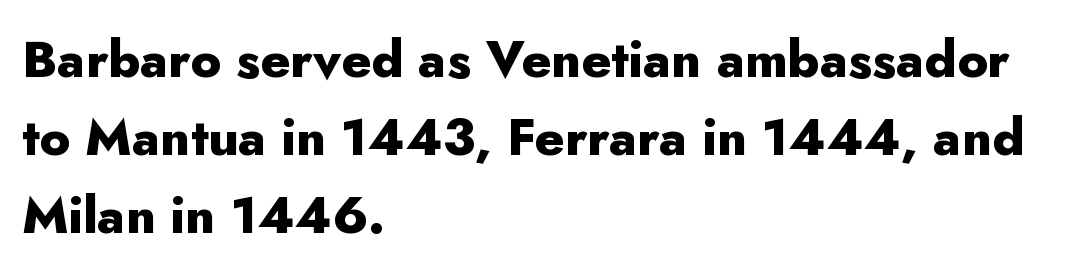
The image shows 51 px heavy sans-serif type, upright; set left-aligned, normal line spacing (1.53x), normal letter spacing, not underlined; low stroke contrast and a small x-height.
